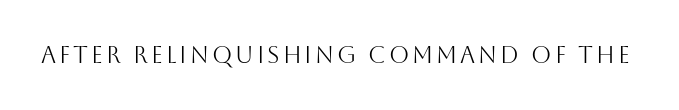
Q: Is the text bold? A: No.
Q: Is the text italic (slanted)? A: No, it is upright.
Q: Is the text underlined? A: No.
